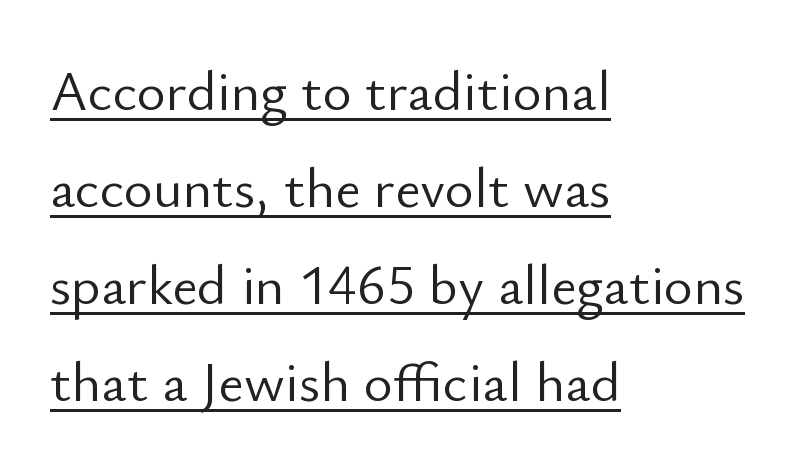
Q: Is the text bold? A: No.
Q: Is the text italic (slanted)? A: No, it is upright.
Q: Is the typeface a serif or a sans-serif typeface? A: Sans-serif.
Q: Is the text underlined? A: Yes.
Q: How is the paragraph aligned? A: Left-aligned.
Q: Is the spacing between letters normal or unusually wide? A: Normal.
Q: Width (condensed, normal, or wide)? A: Normal.
Q: Stroke contrast? A: Low.
Q: x-height? A: Small.
Q: Monospaced? A: No.
